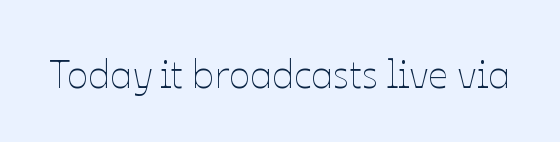
Q: Is the text bold? A: No.
Q: Is the text italic (slanted)? A: No, it is upright.
Q: Is the text underlined? A: No.
Q: Is the spacing between letters normal or unusually wide? A: Normal.
Q: Width (condensed, normal, or wide)? A: Normal.
Q: Stroke contrast? A: Low.
Q: x-height? A: Medium.
Q: Monospaced? A: No.
